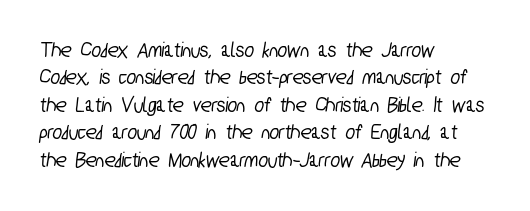
The image shows 22 px text type; set left-aligned, normal line spacing (1.25x), normal letter spacing, not underlined.
